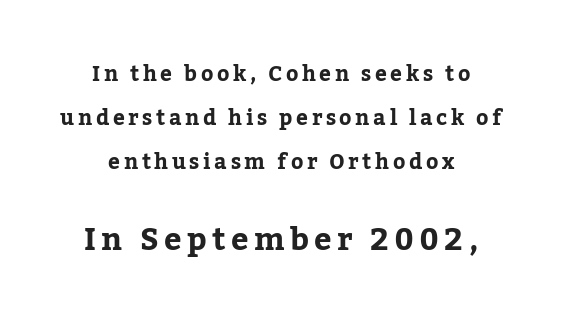
Notice how the passage keeps no hard edge, just a central spine. Varying glyph widths throughout — classic text-font behaviour. Typesetter's note — lower block bumped up in size, upper block left smaller. The string is rendered with underlining switched off. A roman cut, with each character standing at attention. Vertically, the passage feels expansive, rows floating well apart.
